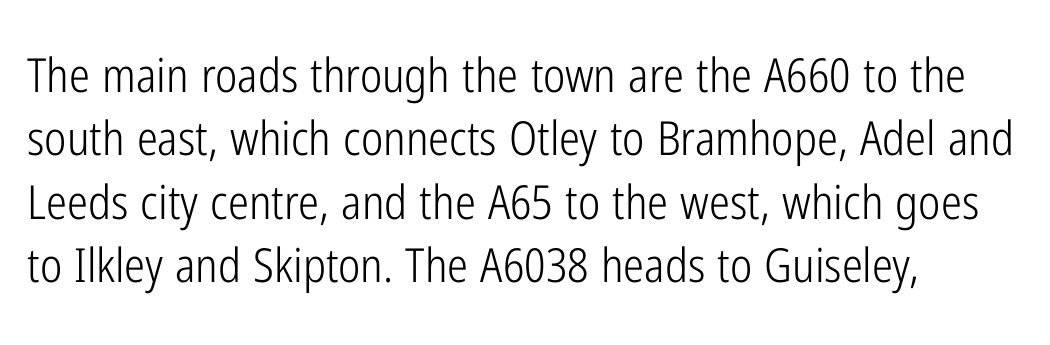
{"serif": "no", "italic": "no", "bold": "no", "weight": "light", "width": "condensed", "stroke_contrast": "low", "x_height": "medium", "monospaced": "no", "underline": "no", "align": "left", "line_spacing": "normal", "line_spacing_ratio": 1.35, "letter_spacing": "normal", "letter_spacing_em": 0.0, "glyph_px": 47}
